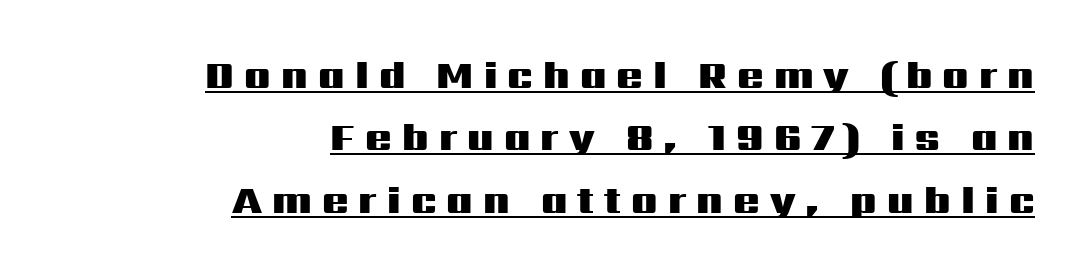
{"serif": "no", "italic": "no", "bold": "yes", "weight": "heavy", "width": "wide", "stroke_contrast": "medium", "x_height": "medium", "monospaced": "no", "underline": "yes", "align": "right", "line_spacing": "normal", "line_spacing_ratio": 1.6, "letter_spacing": "wide", "letter_spacing_em": 0.26, "glyph_px": 39}
